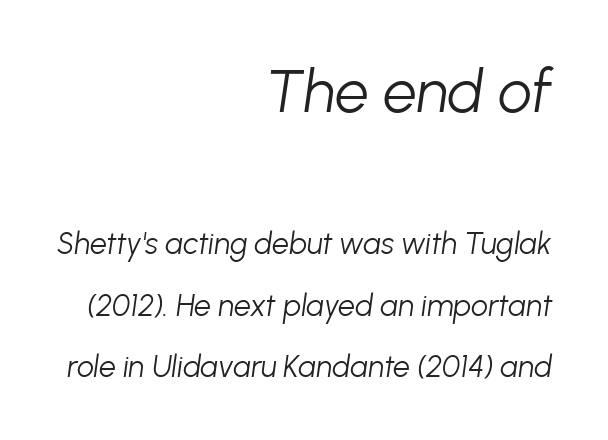
Q: Is the text bold? A: No.
Q: Is the text italic (slanted)? A: Yes, it leans right by about 8 degrees.
Q: Is the text underlined? A: No.
Q: How is the paragraph aligned? A: Right-aligned.
Q: Is the spacing between letters normal or unusually wide? A: Normal.
Q: Is the spacing between lines tight, normal or loose? A: Loose.
Q: Which block of text is set in a larger size, the first (top) or the second (bottom)? A: The first (top) one.
Q: Width (condensed, normal, or wide)? A: Normal.
Q: Stroke contrast? A: Low.
Q: x-height? A: Medium.
Q: Monospaced? A: No.
